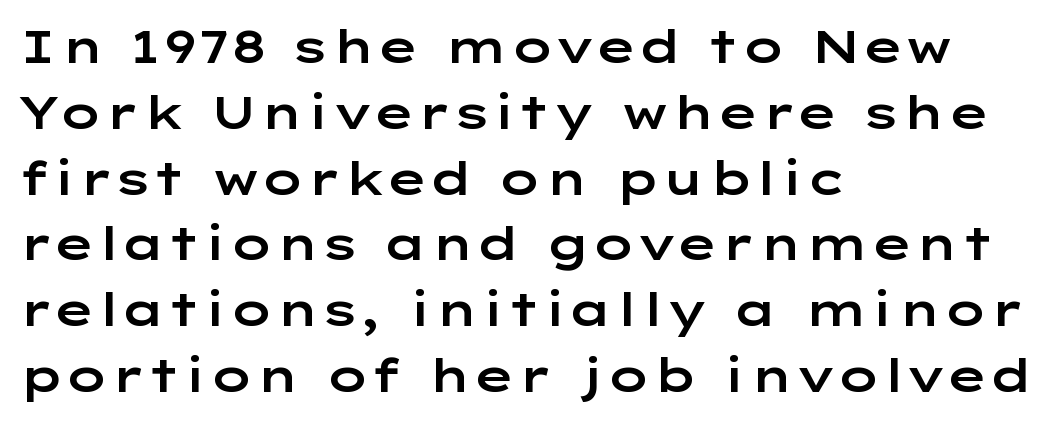
{"serif": "no", "italic": "no", "width": "wide", "stroke_contrast": "low", "x_height": "medium", "monospaced": "no", "underline": "no", "align": "left", "line_spacing": "normal", "line_spacing_ratio": 1.43, "letter_spacing": "normal", "letter_spacing_em": 0.0, "glyph_px": 46}
